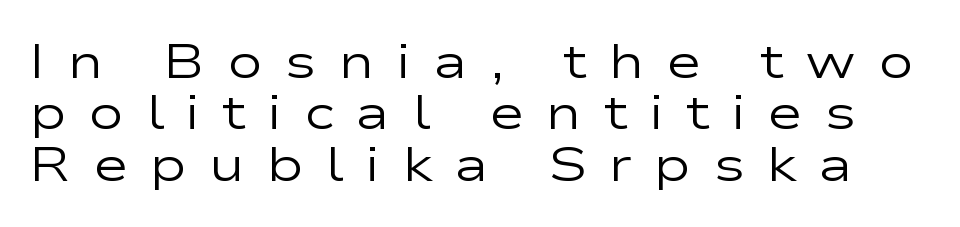
Bold? No — there's no thickening of the strokes. Style check: upright. Glance below the letters and you will spot only blank space. Check where the strokes stop: nothing finishes them off — pure sans. Character widths vary here, with narrow letters taking less room than wide ones.
